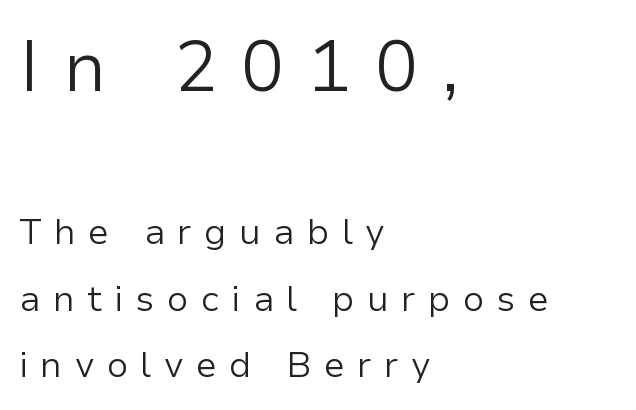
Horizontal alignment here is leftward, the default for most running prose. The characters display no serif detailing; their extremities are plain. The block sitting higher on the canvas is the one with enlarged characters. This sample uses expanded letter spacing, leaving extra air between glyphs. Descenders are the only things crossing below the line. Bold? No — there's no thickening of the strokes.
